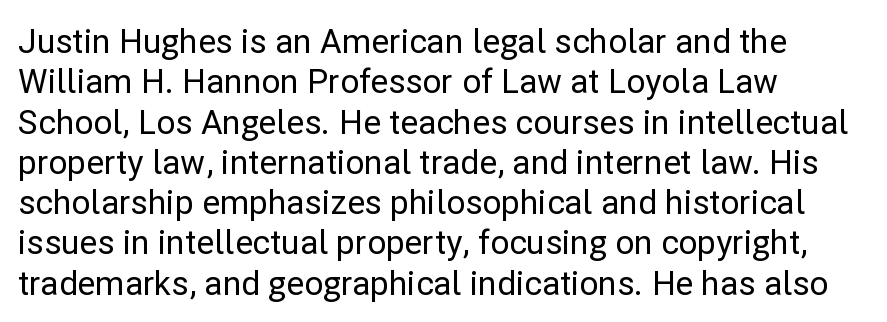
{"serif": "no", "italic": "no", "width": "normal", "stroke_contrast": "low", "x_height": "medium", "monospaced": "no", "underline": "no", "align": "left", "line_spacing_ratio": 1.22, "letter_spacing": "normal", "letter_spacing_em": 0.0, "glyph_px": 33}
